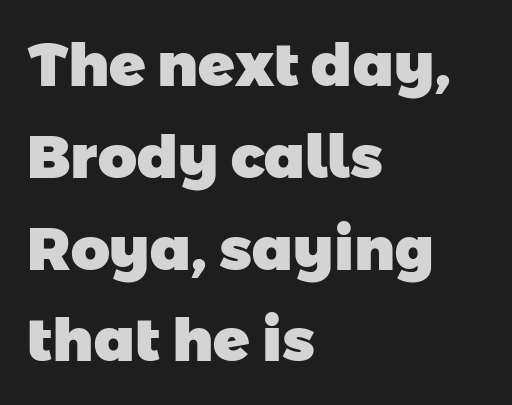
Bold? Absolutely — the strokes are thick and heavy. Each row of text sits above clean, open space. Tracking value appears to be zero — textbook default spacing. If you measured baseline to baseline, you'd find a middling distance. Do the characters align in a grid? No, the font is proportional. Every row of glyphs begins at an identical x-position on the left.
